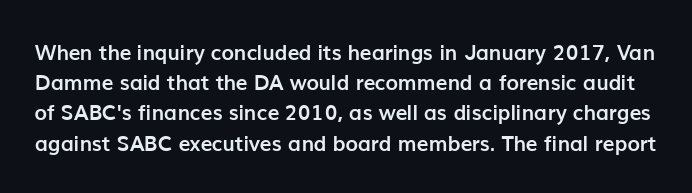
{"italic": "no", "bold": "yes", "underline": "no", "line_spacing": "normal", "line_spacing_ratio": 1.44, "letter_spacing": "normal", "letter_spacing_em": 0.0, "glyph_px": 21}
